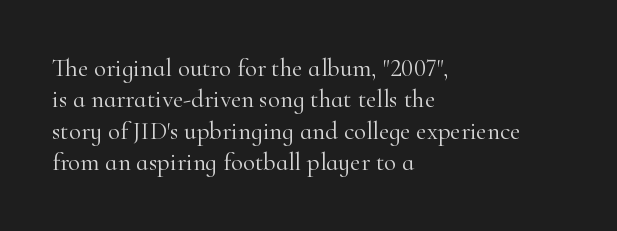
Q: Is the text bold? A: No.
Q: Is the text italic (slanted)? A: No, it is upright.
Q: Is the text underlined? A: No.
Q: How is the paragraph aligned? A: Left-aligned.
Q: Is the spacing between letters normal or unusually wide? A: Normal.
Q: Is the spacing between lines tight, normal or loose? A: Normal.
